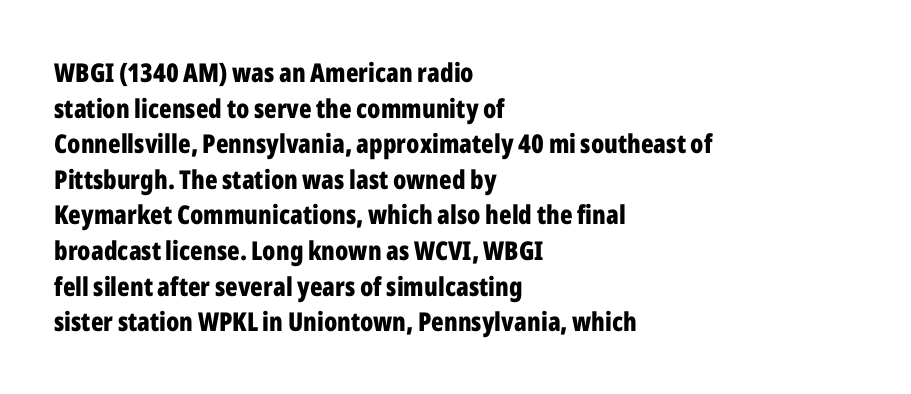
Descenders are the only things crossing below the line. Weight: bold. The tracking reads as untouched default to a designer's eye. A typesetter would mark this as roman, not italic.
